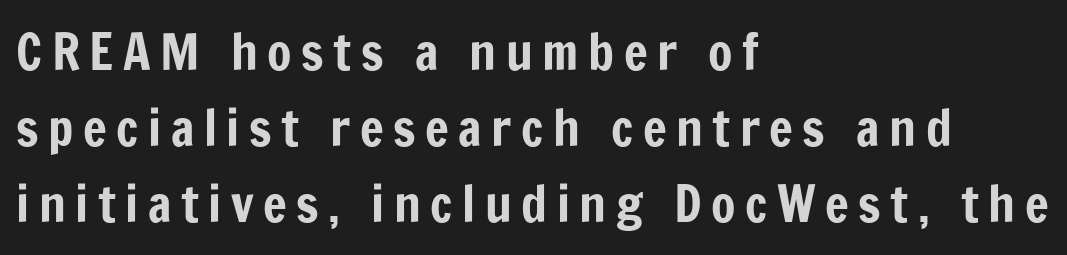
The face used here is proportionally spaced, like ordinary book or web type. Casual observation: everything's shoved over to the left. Whoever set this chose a conventional vertical rhythm. Italic? Not at all — the glyphs are vertical.
